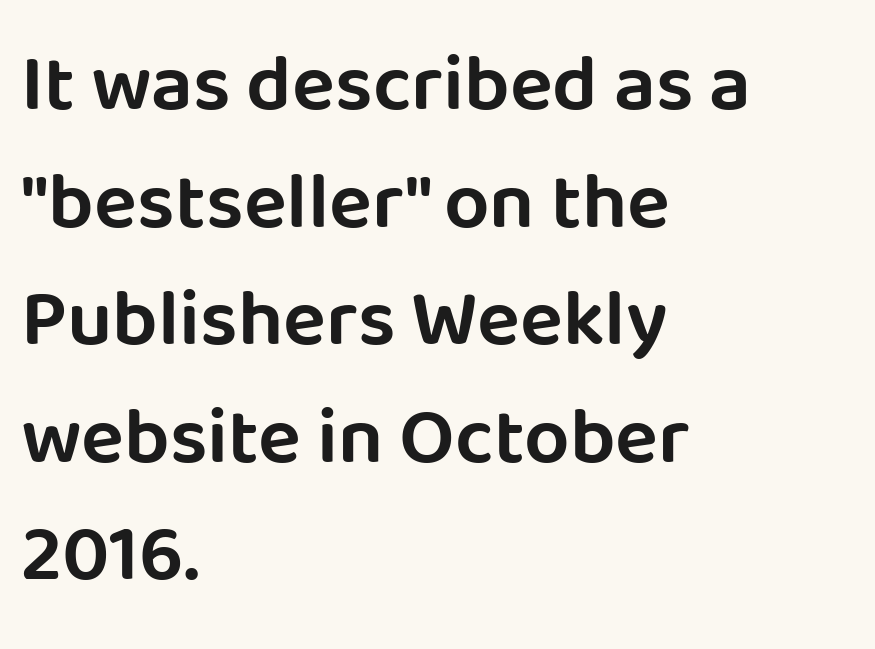
{"serif": "no", "italic": "no", "width": "normal", "stroke_contrast": "low", "x_height": "large", "monospaced": "no", "underline": "no", "align": "left", "line_spacing": "normal", "line_spacing_ratio": 1.47, "letter_spacing": "normal", "letter_spacing_em": 0.0, "glyph_px": 80}
